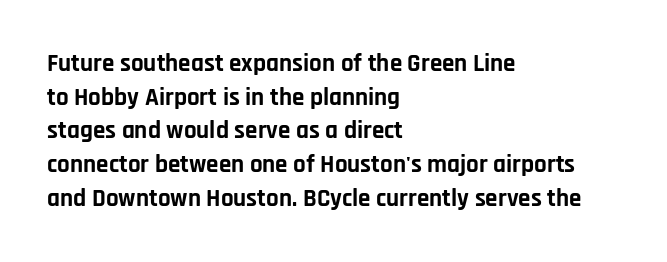
Q: Is the text bold? A: Yes.
Q: Is the text italic (slanted)? A: No, it is upright.
Q: Is the text underlined? A: No.
Q: How is the paragraph aligned? A: Left-aligned.
Q: Is the spacing between letters normal or unusually wide? A: Normal.
Q: Is the spacing between lines tight, normal or loose? A: Normal.
